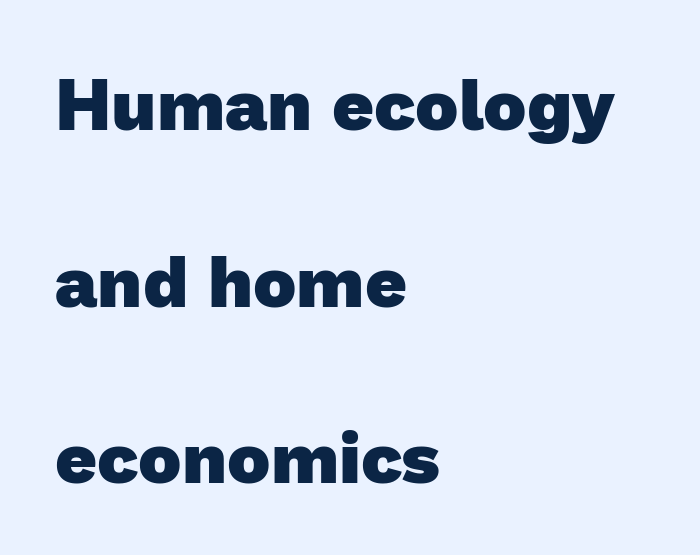
{"serif": "no", "bold": "yes", "weight": "heavy", "width": "normal", "stroke_contrast": "low", "x_height": "medium", "monospaced": "no", "underline": "no", "align": "left", "line_spacing": "loose", "line_spacing_ratio": 2.42, "letter_spacing": "normal", "letter_spacing_em": 0.0, "glyph_px": 73}
